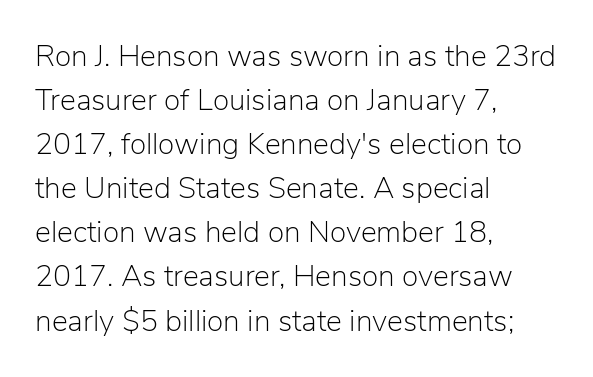
{"serif": "no", "italic": "no", "bold": "no", "weight": "light", "width": "normal", "stroke_contrast": "low", "x_height": "medium", "monospaced": "no", "underline": "no", "align": "left", "line_spacing": "normal", "line_spacing_ratio": 1.47, "letter_spacing": "normal", "letter_spacing_em": 0.0, "glyph_px": 30}
